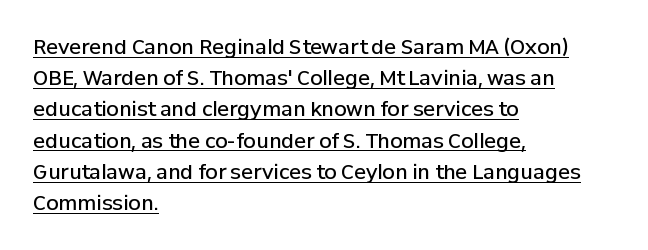
Q: Is the text bold? A: Semi-bold.
Q: Is the text italic (slanted)? A: No, it is upright.
Q: Is the text underlined? A: Yes.
Q: How is the paragraph aligned? A: Left-aligned.
Q: Is the spacing between letters normal or unusually wide? A: Normal.
Q: Is the spacing between lines tight, normal or loose? A: Normal.
